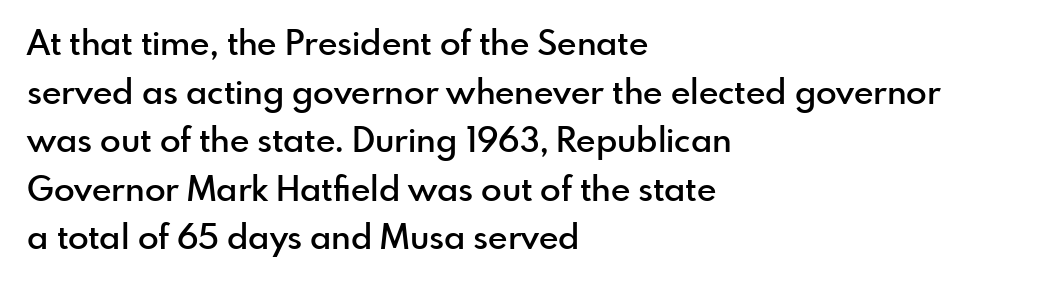
The image shows 34 px semibold sans-serif type, upright; set left-aligned, normal line spacing (1.43x), normal letter spacing, not underlined; a small x-height.
